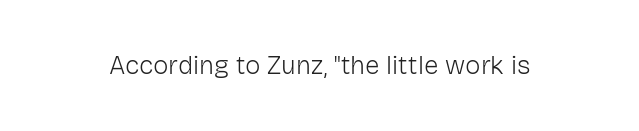
The image shows 26 px text type, upright; set normal letter spacing, not underlined.
